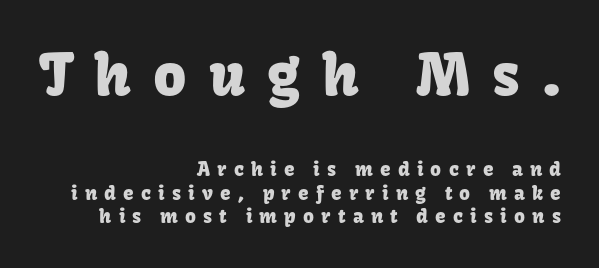
{"serif": "no", "italic": "no", "width": "normal", "stroke_contrast": "low", "x_height": "medium", "monospaced": "no", "underline": "no", "align": "right", "line_spacing": "normal", "line_spacing_ratio": 1.25, "letter_spacing": "wide", "letter_spacing_em": 0.38, "larger_block": "first", "size_ratio": 3.05, "glyph_px": 58}
